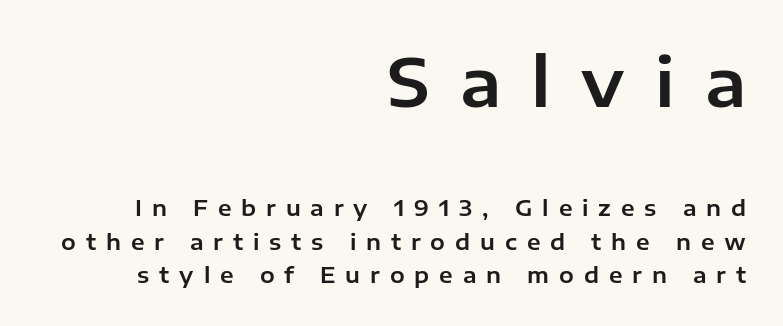
Q: Is the text italic (slanted)? A: No, it is upright.
Q: Is the typeface a serif or a sans-serif typeface? A: Sans-serif.
Q: Is the text underlined? A: No.
Q: How is the paragraph aligned? A: Right-aligned.
Q: Is the spacing between letters normal or unusually wide? A: Unusually wide.
Q: Is the spacing between lines tight, normal or loose? A: Normal.
Q: Which block of text is set in a larger size, the first (top) or the second (bottom)? A: The first (top) one.
Q: Width (condensed, normal, or wide)? A: Normal.
Q: Stroke contrast? A: Low.
Q: x-height? A: Medium.
Q: Monospaced? A: No.
